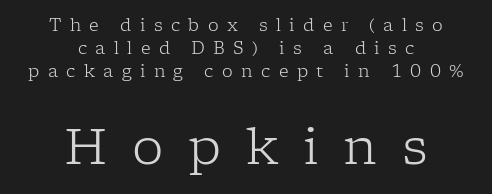
The type sits square on the baseline with zero lean. The glyphs in this specimen are seriffed. Do the characters align in a grid? No, the font is proportional. Normally led — the rows are evenly, conventionally spaced. No word sits above an underline. Tracking value appears strongly positive — letters spread wide.
